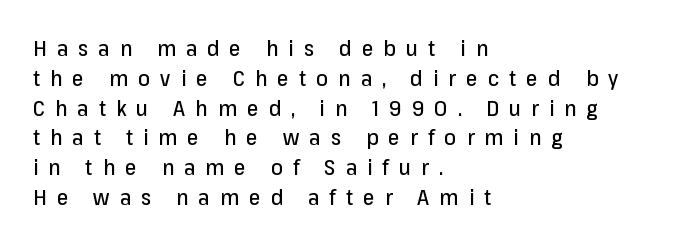
The image shows 21 px text type, upright; set left-aligned, normal line spacing (1.42x), unusually wide letter spacing (+0.48 em), not underlined.
